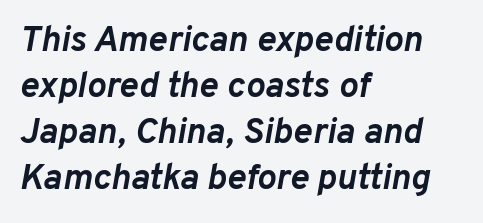
Q: Is the text bold? A: Yes.
Q: Is the text italic (slanted)? A: Yes, it leans right by about 10 degrees.
Q: Is the text underlined? A: No.
Q: How is the paragraph aligned? A: Left-aligned.
Q: Is the spacing between letters normal or unusually wide? A: Normal.
Q: Is the spacing between lines tight, normal or loose? A: Normal.
Q: Width (condensed, normal, or wide)? A: Normal.
Q: Stroke contrast? A: Low.
Q: x-height? A: Medium.
Q: Monospaced? A: No.
